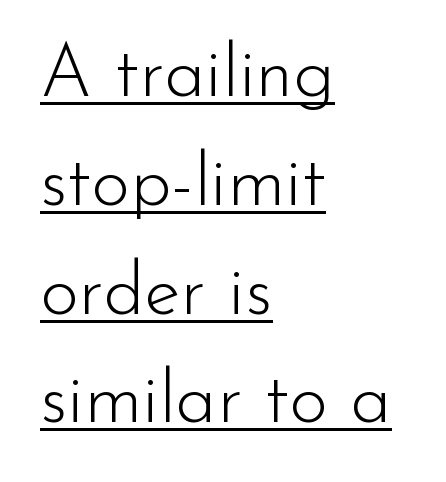
{"serif": "no", "italic": "no", "bold": "no", "weight": "light", "width": "normal", "stroke_contrast": "low", "x_height": "small", "monospaced": "no", "underline": "yes", "align": "left", "line_spacing": "normal", "line_spacing_ratio": 1.47, "letter_spacing": "normal", "letter_spacing_em": 0.0, "glyph_px": 74}
